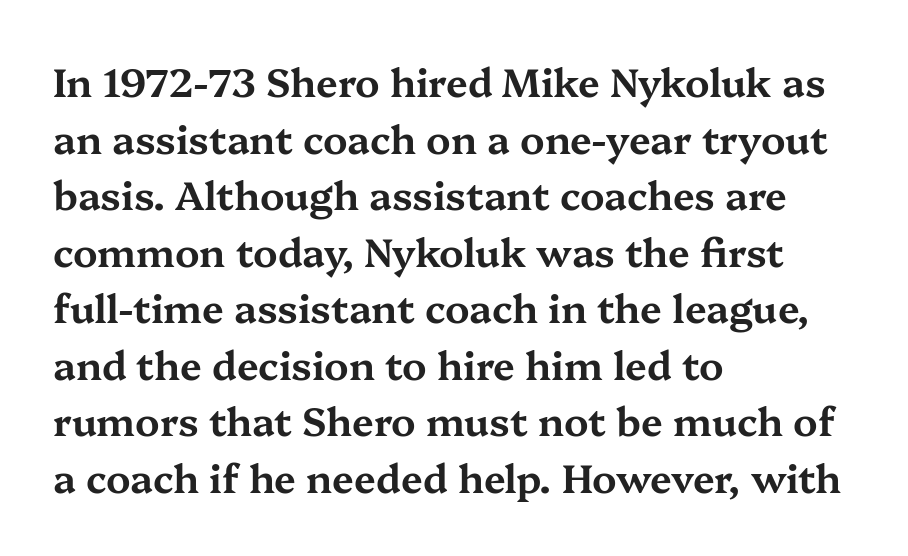
{"serif": "yes", "italic": "no", "width": "wide", "stroke_contrast": "medium", "x_height": "medium", "monospaced": "no", "underline": "no", "align": "left", "line_spacing": "normal", "line_spacing_ratio": 1.45, "letter_spacing": "normal", "letter_spacing_em": 0.0, "glyph_px": 39}
